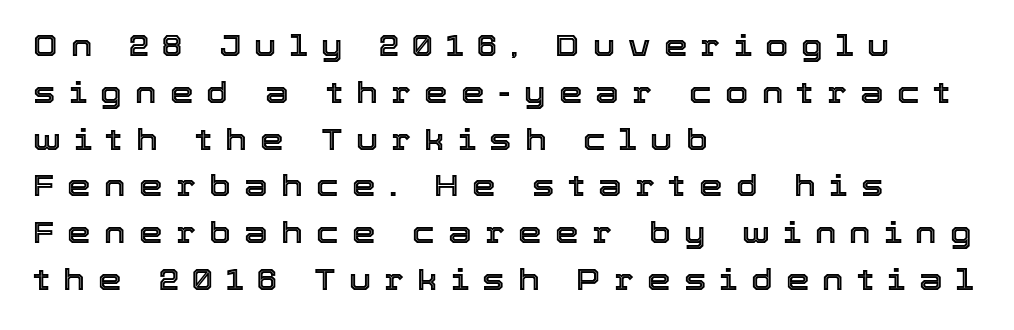
{"italic": "no", "width": "normal", "x_height": "medium", "monospaced": "no", "underline": "no", "align": "left", "line_spacing": "normal", "line_spacing_ratio": 1.56, "letter_spacing": "wide", "letter_spacing_em": 0.44, "glyph_px": 30}
